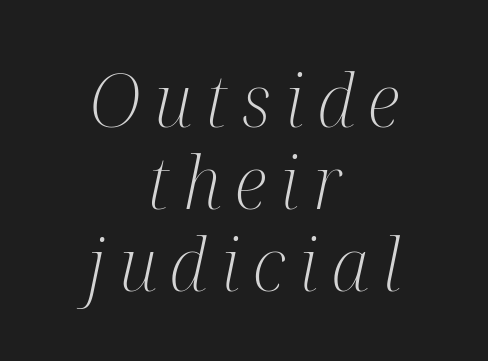
Posture: slanted. Words float on clear page, feet unadorned. If you measured baseline to baseline, you'd find a short distance. Examine the stroke ends and you'll spot serifs. Think of a printed novel: that variable character pitch is what you see here. Stem width sits at or under what a default text font uses.
